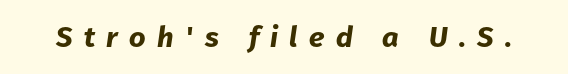
The image shows 29 px bold type, italic (leaning right); set unusually wide letter spacing (+0.39 em), not underlined; low stroke contrast and a medium x-height.
